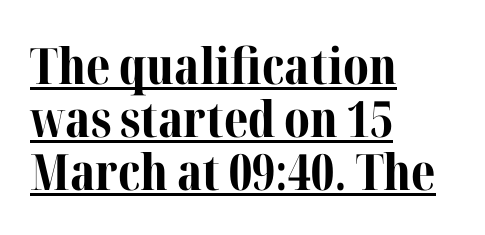
Each glyph is drawn with heavy, bold strokes. Observe the serifs anchoring each vertical stroke in this sample. This is underlined copy, the kind a proofreader might mark for attention. Reading down the column, the eye jumps only a short way to each next line.
